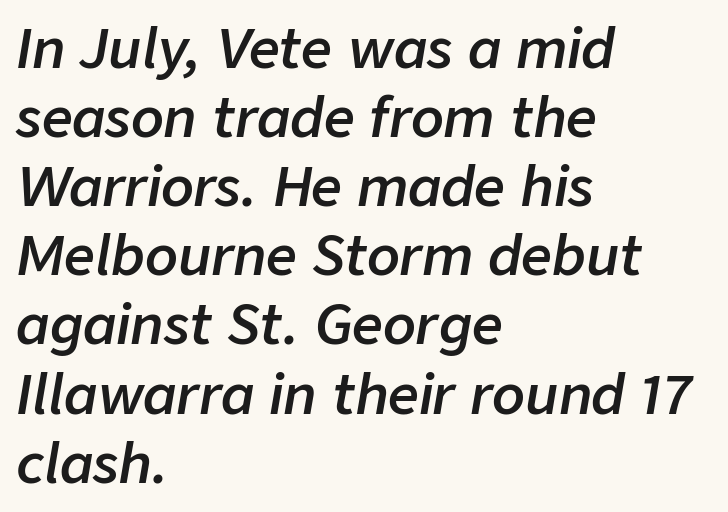
Q: Is the text bold? A: Semi-bold.
Q: Is the text italic (slanted)? A: Yes, it leans right by about 9 degrees.
Q: Is the text underlined? A: No.
Q: How is the paragraph aligned? A: Left-aligned.
Q: Is the spacing between letters normal or unusually wide? A: Normal.
Q: Is the spacing between lines tight, normal or loose? A: Normal.
Q: Width (condensed, normal, or wide)? A: Normal.
Q: Stroke contrast? A: Low.
Q: x-height? A: Medium.
Q: Monospaced? A: No.
